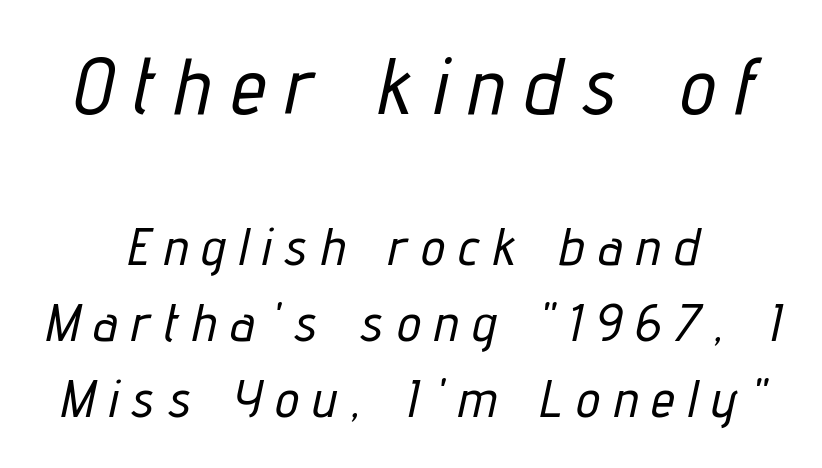
{"italic": "yes", "lean": "right", "slant_degrees": 12, "width": "condensed", "stroke_contrast": "low", "x_height": "medium", "monospaced": "no", "underline": "no", "align": "center", "line_spacing": "normal", "line_spacing_ratio": 1.43, "letter_spacing": "wide", "letter_spacing_em": 0.27, "larger_block": "first", "size_ratio": 1.49, "glyph_px": 79}
